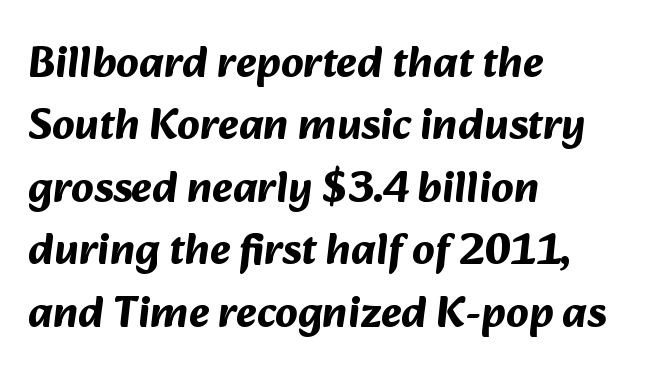
{"serif": "no", "bold": "yes", "weight": "bold", "width": "normal", "stroke_contrast": "medium", "x_height": "medium", "monospaced": "no", "underline": "no", "align": "left", "line_spacing": "normal", "line_spacing_ratio": 1.42, "letter_spacing": "normal", "letter_spacing_em": 0.0, "glyph_px": 44}
